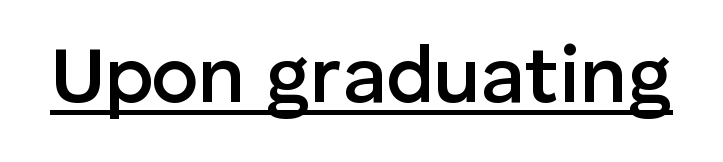
Q: Is the text bold? A: Semi-bold.
Q: Is the text italic (slanted)? A: No, it is upright.
Q: Is the typeface a serif or a sans-serif typeface? A: Sans-serif.
Q: Is the text underlined? A: Yes.
Q: Is the spacing between letters normal or unusually wide? A: Normal.
Q: Width (condensed, normal, or wide)? A: Normal.
Q: Stroke contrast? A: Low.
Q: x-height? A: Medium.
Q: Monospaced? A: No.
